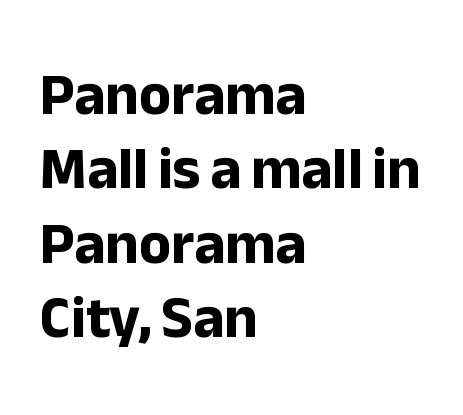
Q: Is the text bold? A: Yes.
Q: Is the text italic (slanted)? A: No, it is upright.
Q: Is the typeface a serif or a sans-serif typeface? A: Sans-serif.
Q: Is the text underlined? A: No.
Q: How is the paragraph aligned? A: Left-aligned.
Q: Is the spacing between letters normal or unusually wide? A: Normal.
Q: Is the spacing between lines tight, normal or loose? A: Normal.
Q: Width (condensed, normal, or wide)? A: Normal.
Q: Stroke contrast? A: Low.
Q: x-height? A: Medium.
Q: Monospaced? A: No.
